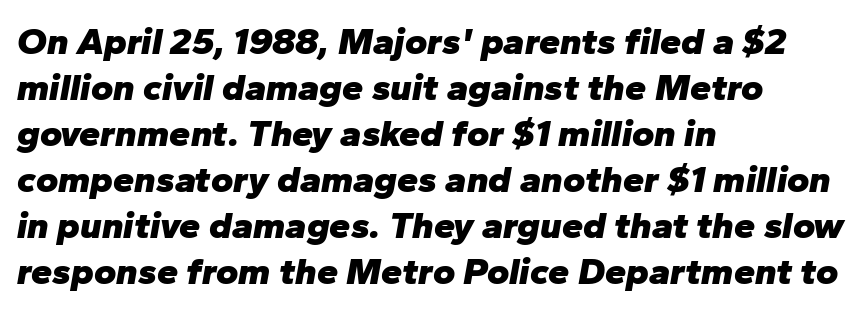
The image shows 38 px heavy type, italic (leaning right); set left-aligned, line spacing 1.21x, normal letter spacing, not underlined; low stroke contrast and a medium x-height.
